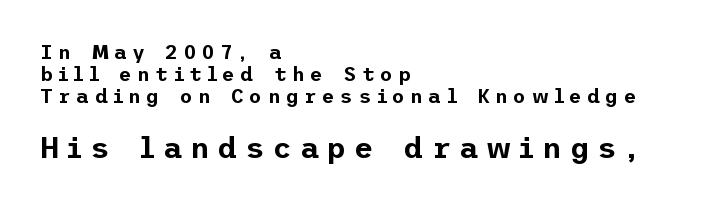
The strip under each line holds only bare page. Compared with typical paragraphs, the rows here are closer together. The tracking reads as deliberately expanded to a designer's eye. The letters in the lower block stand taller than those in the block above. A roman cut, with each character standing at attention.
